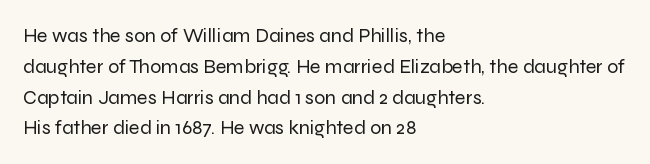
The image shows 20 px text type, upright; set left-aligned, normal line spacing (1.54x), normal letter spacing, not underlined.
